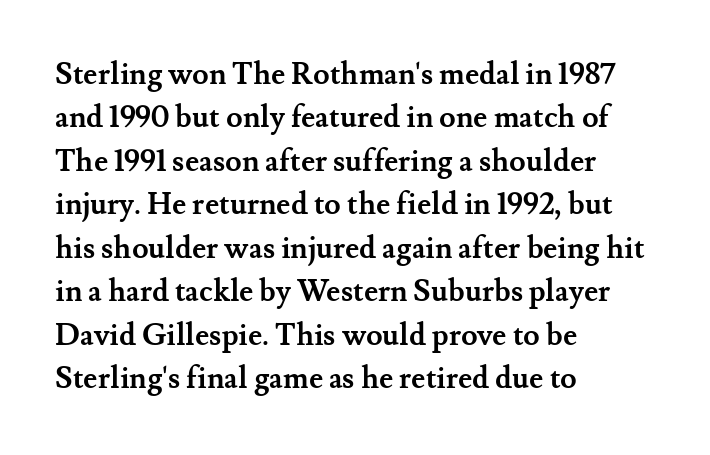
Regarding serifs, this sample has them. You could not count columns in this text — the font is proportionally spaced. One-word summary of the alignment: left. The line-height multiplier appears to be the usual default.
